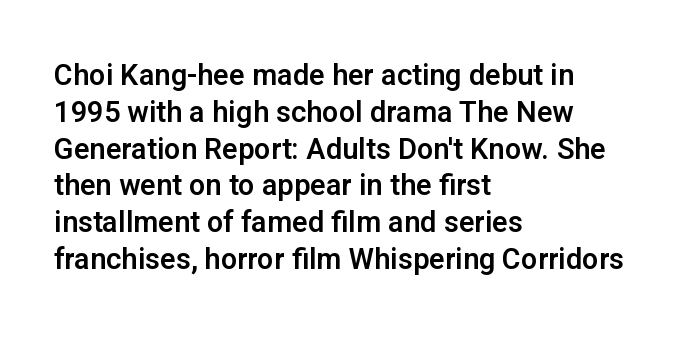
{"serif": "no", "italic": "no", "width": "normal", "stroke_contrast": "low", "x_height": "medium", "monospaced": "no", "underline": "no", "align": "left", "line_spacing": "normal", "line_spacing_ratio": 1.27, "letter_spacing": "normal", "letter_spacing_em": 0.0, "glyph_px": 29}
